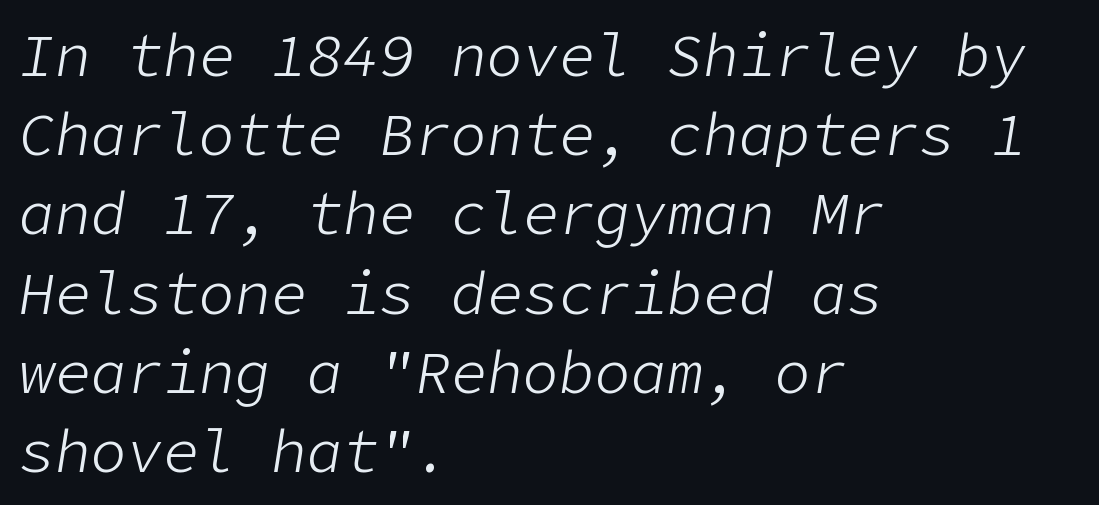
{"italic": "yes", "lean": "right", "slant_degrees": 9, "bold": "no", "weight": "light", "width": "normal", "stroke_contrast": "low", "x_height": "medium", "underline": "no", "align": "left", "line_spacing": "normal", "line_spacing_ratio": 1.32, "letter_spacing": "normal", "letter_spacing_em": 0.0, "glyph_px": 60}
